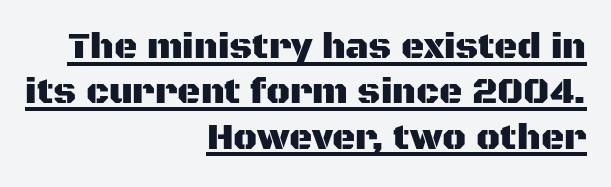
{"serif": "no", "italic": "no", "width": "normal", "stroke_contrast": "medium", "x_height": "large", "monospaced": "no", "underline": "yes", "align": "right", "line_spacing": "normal", "line_spacing_ratio": 1.26, "letter_spacing": "normal", "letter_spacing_em": 0.0, "glyph_px": 36}
